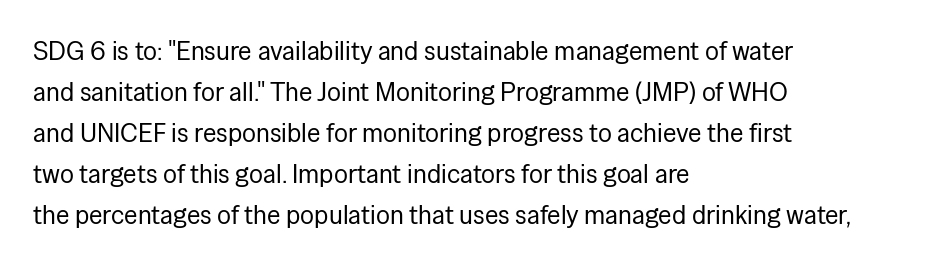
{"italic": "no", "bold": "no", "underline": "no", "align": "left", "line_spacing": "normal", "line_spacing_ratio": 1.58, "letter_spacing": "normal", "letter_spacing_em": 0.0, "glyph_px": 26}
